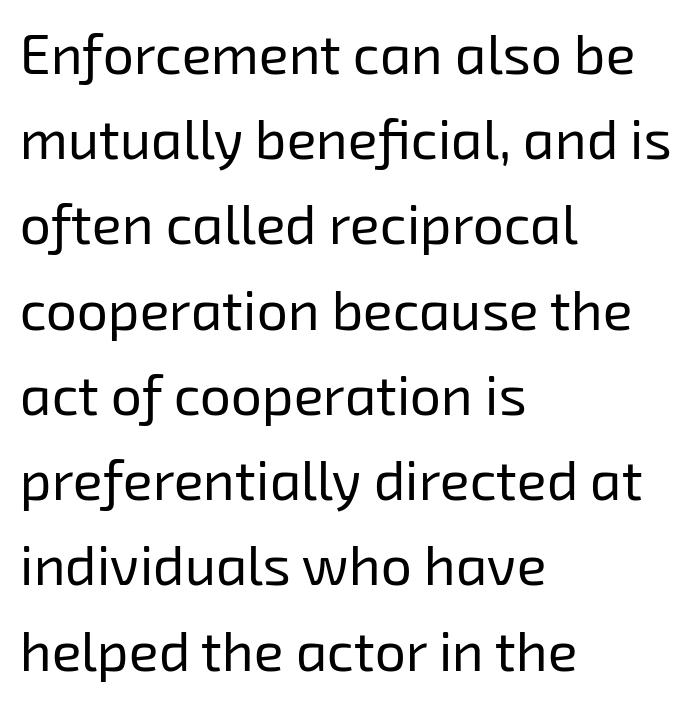
{"serif": "no", "bold": "no", "weight": "regular", "width": "normal", "stroke_contrast": "low", "x_height": "medium", "monospaced": "no", "underline": "no", "align": "left", "line_spacing": "normal", "line_spacing_ratio": 1.55, "letter_spacing": "normal", "letter_spacing_em": 0.0, "glyph_px": 55}
